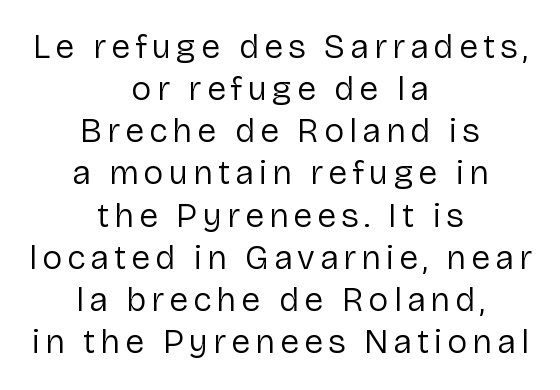
Check where the strokes stop: nothing finishes them off — pure sans. If you drew a line through each stem, it would be perfectly vertical. Glance below the letters and you will spot only blank space. Both edges are ragged and mirror each other, which tells us the setting is centered. Each letter keeps its own natural width here, so spacing adapts to shape. No heavy texture on the line: the type isn't bold.
